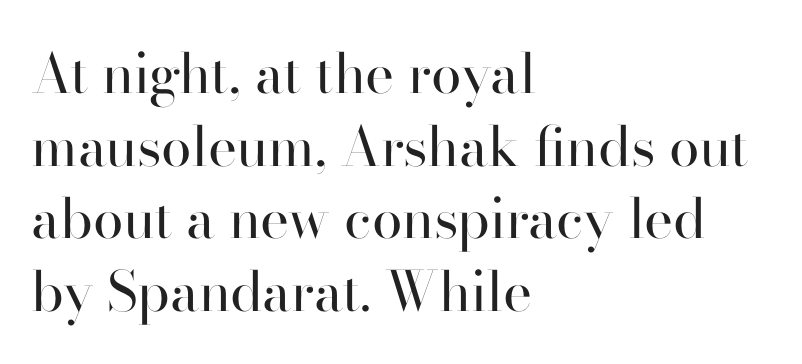
Q: Is the text bold? A: No.
Q: Is the text italic (slanted)? A: No, it is upright.
Q: Is the typeface a serif or a sans-serif typeface? A: Serif.
Q: Is the text underlined? A: No.
Q: How is the paragraph aligned? A: Left-aligned.
Q: Is the spacing between letters normal or unusually wide? A: Normal.
Q: Is the spacing between lines tight, normal or loose? A: Normal.
Q: Width (condensed, normal, or wide)? A: Normal.
Q: Stroke contrast? A: High.
Q: x-height? A: Small.
Q: Monospaced? A: No.
